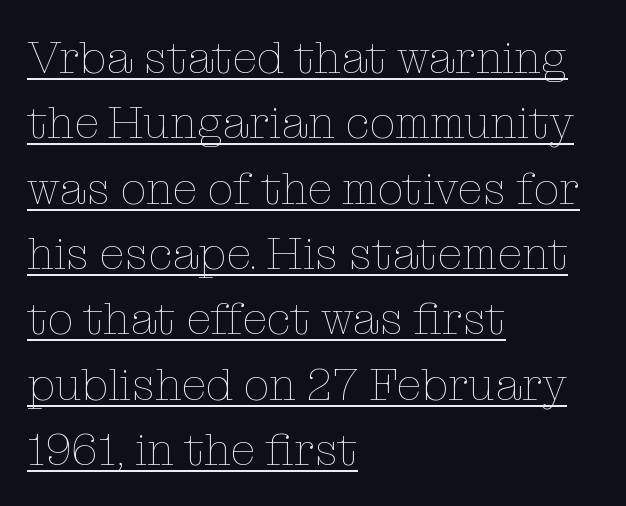
The image shows 46 px thin type, upright; set left-aligned, normal line spacing (1.42x), normal letter spacing, underlined; low stroke contrast and a medium x-height.
